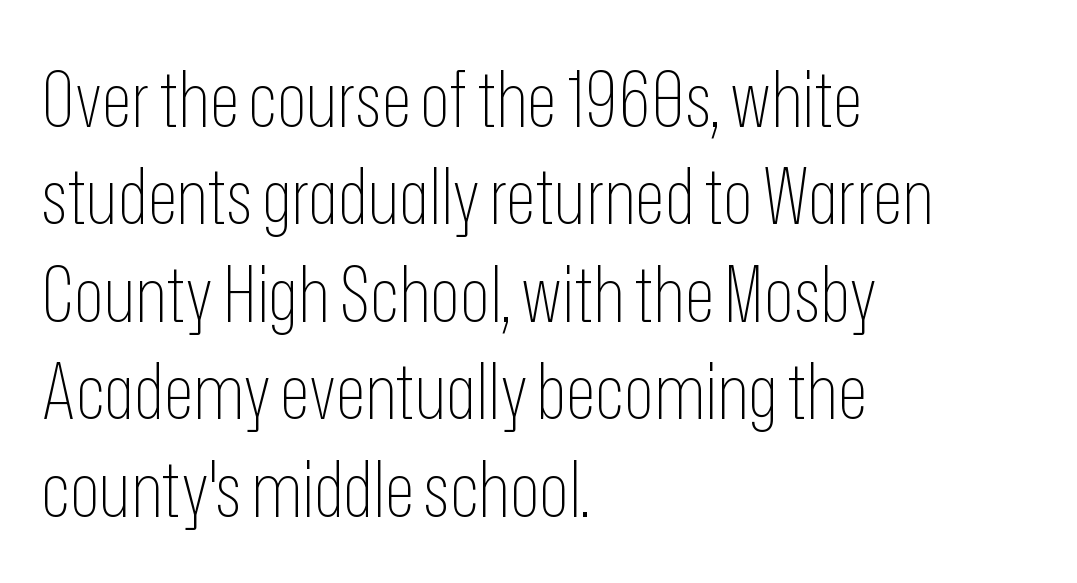
Words float on clear page, feet unadorned. The lines are quadded left. No feet cap the strokes, marking this as sans-serif type. The lines sit at an ordinary, default distance from one another.
